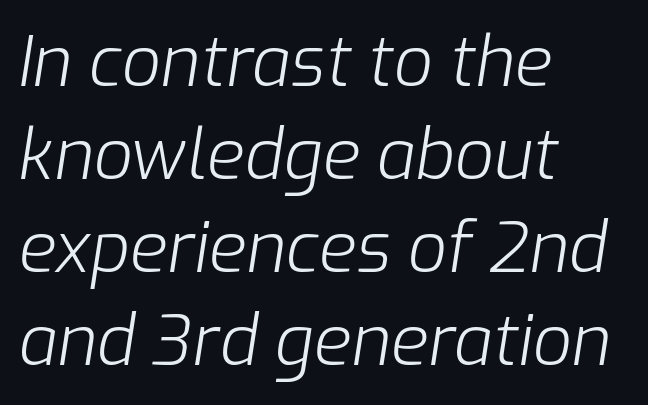
{"italic": "yes", "lean": "right", "slant_degrees": 9, "bold": "no", "weight": "light", "width": "normal", "stroke_contrast": "low", "x_height": "medium", "monospaced": "no", "underline": "no", "align": "left", "line_spacing": "normal", "line_spacing_ratio": 1.35, "letter_spacing": "normal", "letter_spacing_em": 0.0, "glyph_px": 69}
